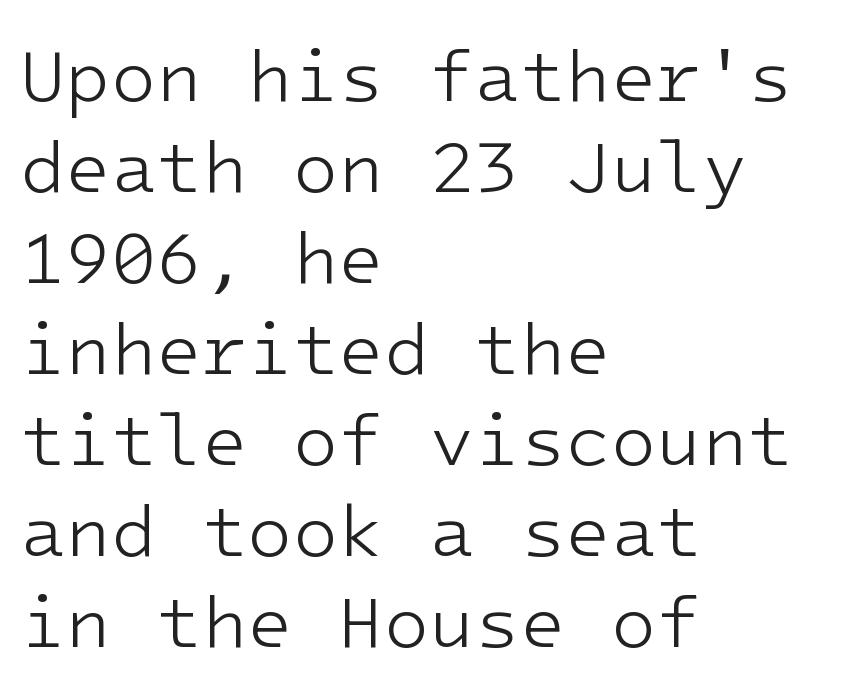
The image shows 74 px light sans-serif type, upright, monospaced; set left-aligned, line spacing 1.23x, normal letter spacing, not underlined; low stroke contrast and a medium x-height.
